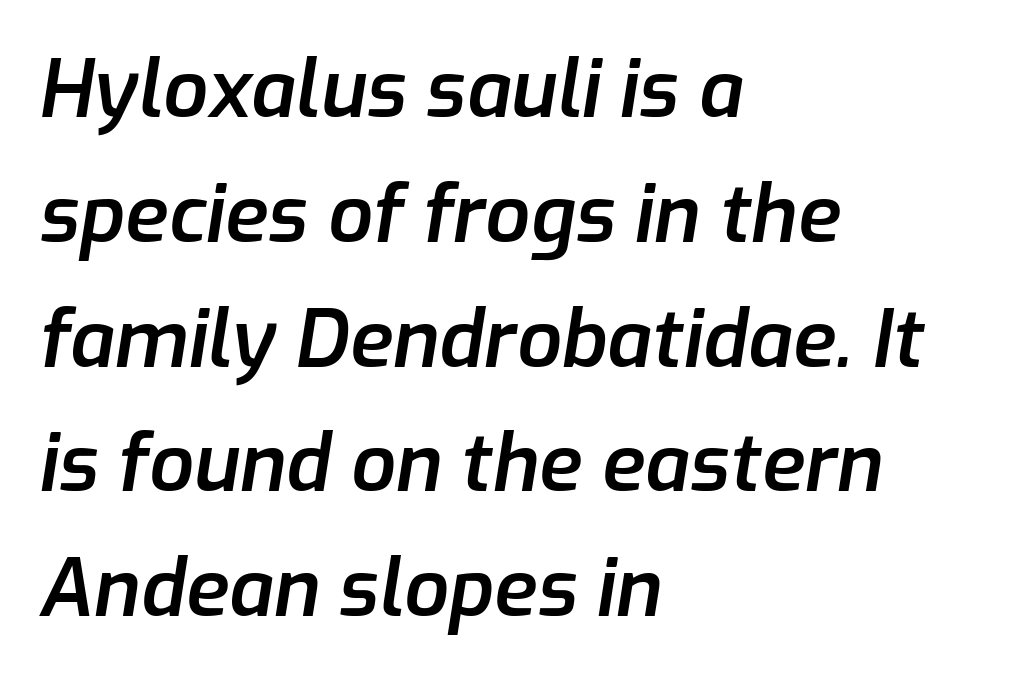
In CSS terms this would be text-align: left. Anything drawn beneath the words? Only blank space. How would I describe the line gaps? Plain and ordinary. Tracking here is standard; glyphs follow each other at the usual distance. Heft: intermediate — a semibold.
